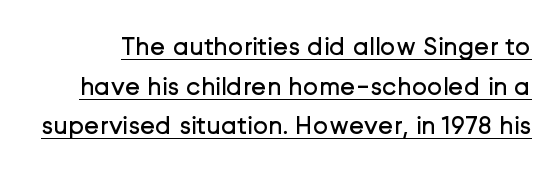
The block of text has a typical density, with ordinary space between rows. This is not heavy type; no bold has been used. No extra tracking has been applied to these lines. The face used here appears with an underline applied. You can tell it's not italic because the verticals are truly vertical.
